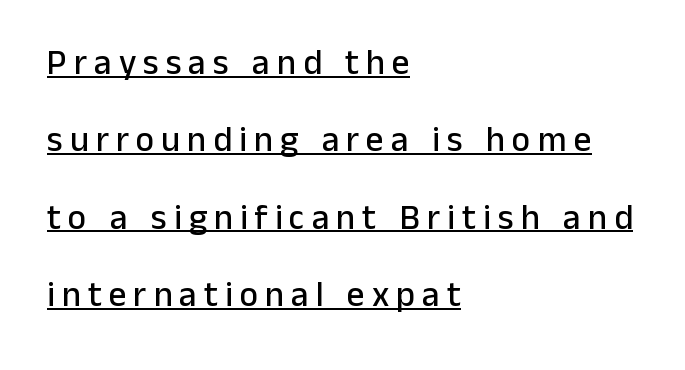
Q: Is the text italic (slanted)? A: No, it is upright.
Q: Is the typeface a serif or a sans-serif typeface? A: Sans-serif.
Q: Is the text underlined? A: Yes.
Q: How is the paragraph aligned? A: Left-aligned.
Q: Is the spacing between letters normal or unusually wide? A: Unusually wide.
Q: Is the spacing between lines tight, normal or loose? A: Loose.
Q: Width (condensed, normal, or wide)? A: Normal.
Q: Stroke contrast? A: Low.
Q: x-height? A: Medium.
Q: Monospaced? A: No.
